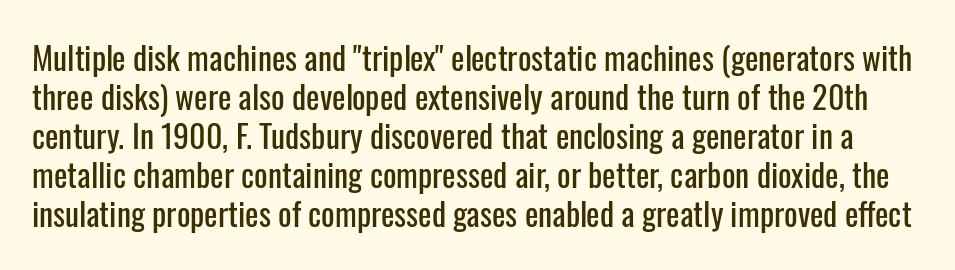
Q: Is the text italic (slanted)? A: No, it is upright.
Q: Is the typeface a serif or a sans-serif typeface? A: Sans-serif.
Q: Is the text underlined? A: No.
Q: Is the spacing between letters normal or unusually wide? A: Normal.
Q: Width (condensed, normal, or wide)? A: Condensed.
Q: Stroke contrast? A: Low.
Q: x-height? A: Medium.
Q: Monospaced? A: No.
